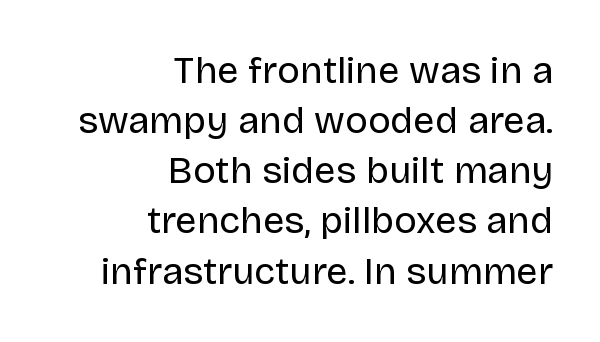
Think of a printed novel: that variable character pitch is what you see here. No extra tracking has been applied to these lines. The strokes carry an ordinary text weight at most. Letters rest on an invisible, unmarked baseline. This rendering uses right alignment, leaving the left contour irregular.
